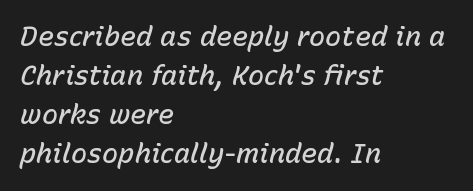
The image shows 27 px text type, italic (leaning right); set left-aligned, normal line spacing (1.45x), normal letter spacing, not underlined.
